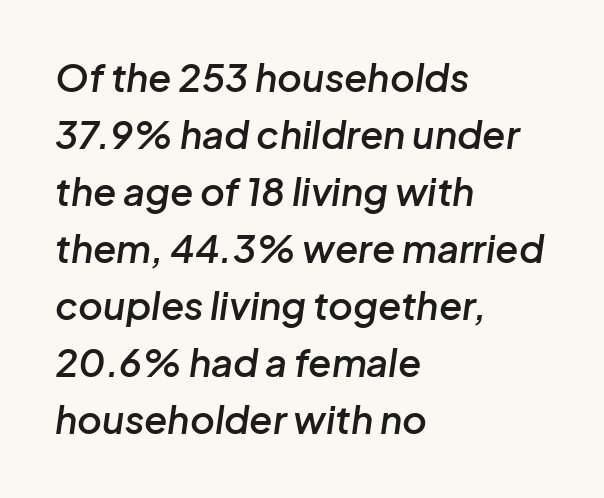
The image shows 38 px semibold type, italic (leaning right); set left-aligned, normal line spacing (1.5x), normal letter spacing, not underlined; low stroke contrast and a medium x-height.
